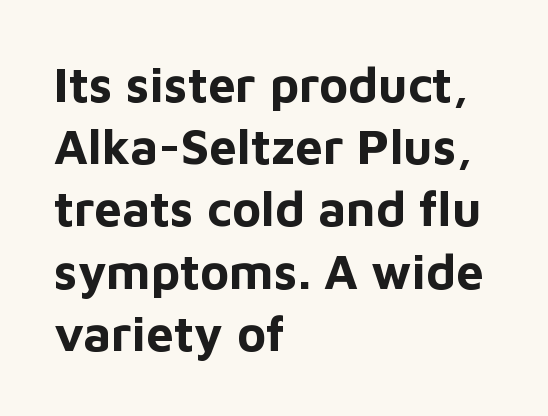
Stroke terminals: plain, sans-serif. Where is the straight margin? On the left. I'd describe the lettering as bold — thick and assertive. Summary of vertical rhythm: regular, with standard interline spacing.
